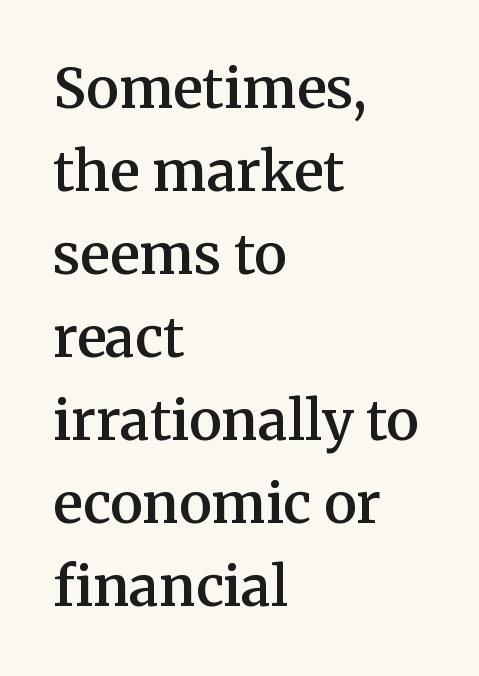
Is this a fixed-width face? No — the glyphs have proportional, varying widths. Students, observe: this is what conventionally led text looks like. The typography opts for an upright posture over an oblique one. Has an underline been added? It has not. The sample has been set in demibold, a notch under bold. The glyphs in this specimen are seriffed.
